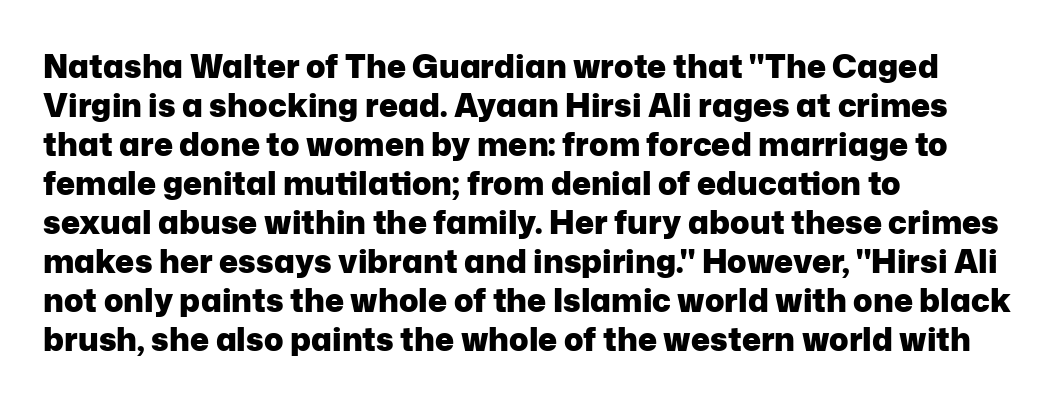
Q: Is the text bold? A: Yes.
Q: Is the text italic (slanted)? A: No, it is upright.
Q: Is the typeface a serif or a sans-serif typeface? A: Sans-serif.
Q: Is the text underlined? A: No.
Q: How is the paragraph aligned? A: Left-aligned.
Q: Is the spacing between letters normal or unusually wide? A: Normal.
Q: Width (condensed, normal, or wide)? A: Normal.
Q: Stroke contrast? A: Low.
Q: x-height? A: Medium.
Q: Monospaced? A: No.
